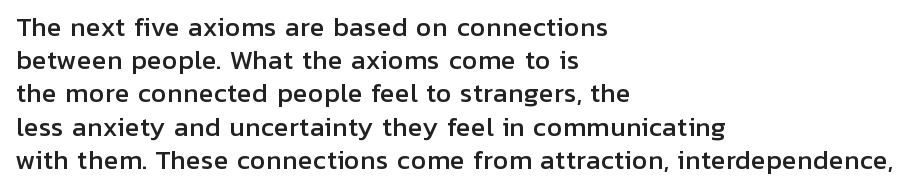
The image shows 25 px text type, upright; set left-aligned, normal line spacing (1.33x), normal letter spacing, not underlined.
